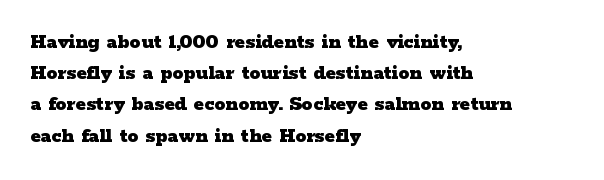
In CSS terms this would be text-align: left. Baseline-to-baseline distance is the conventional proportion of letter height. Notice how the stems are strictly vertical — no italics here. The space beneath each line is pristine and unruled. Spacing between characters is what you'd get straight out of the box. The passage shown is emphatically bold.
